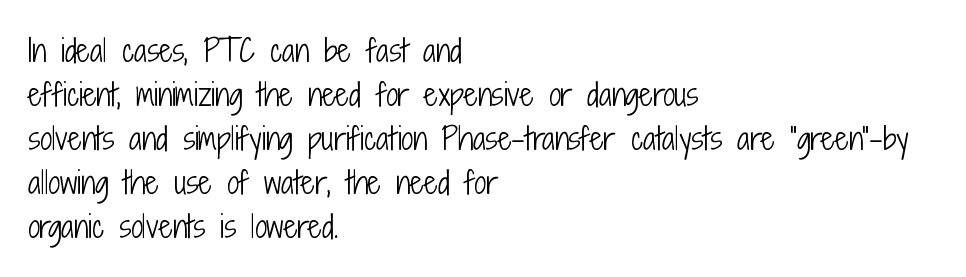
{"serif": "no", "italic": "no", "bold": "no", "weight": "light", "width": "condensed", "stroke_contrast": "low", "x_height": "medium", "monospaced": "no", "underline": "no", "align": "left", "line_spacing": "normal", "line_spacing_ratio": 1.47, "letter_spacing": "normal", "letter_spacing_em": 0.0, "glyph_px": 30}
